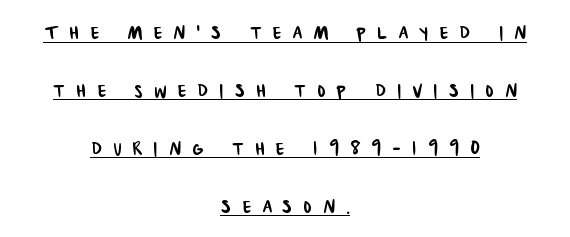
Notice the wide empty band between every row — that's loose leading. Which margin do the lines hug? Neither — every line sits in the middle. Compared with typical body copy, the letter spacing here is much looser. Like a heading marked for emphasis, these lines bear an underscore.
